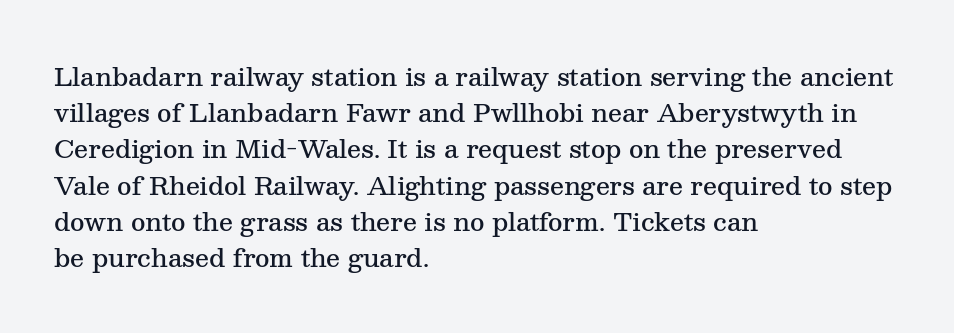
{"italic": "no", "bold": "semi", "underline": "no", "align": "left", "line_spacing": "normal", "line_spacing_ratio": 1.45, "letter_spacing": "normal", "letter_spacing_em": 0.0, "glyph_px": 25}
